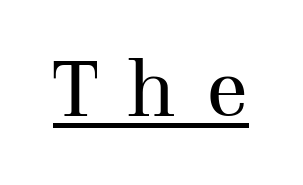
The image shows 78 px regular-weight serif type, upright; set unusually wide letter spacing (+0.38 em), underlined; medium stroke contrast and a medium x-height.
